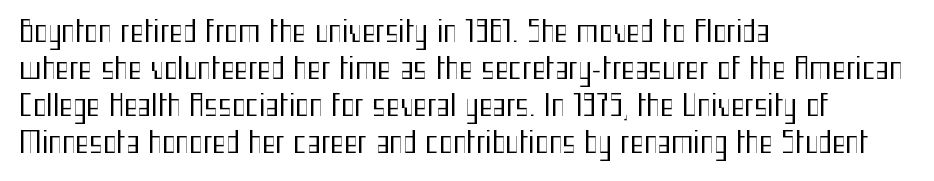
Here the designer chose a conventional face with non-uniform glyph widths. Students, note that the glyphs here touch the page at normal intervals. The typeface chosen for these lines omits serifs. Students, observe: this is what conventionally led text looks like. A roman cut, with each character standing at attention. Has an underline been added? It has not.
